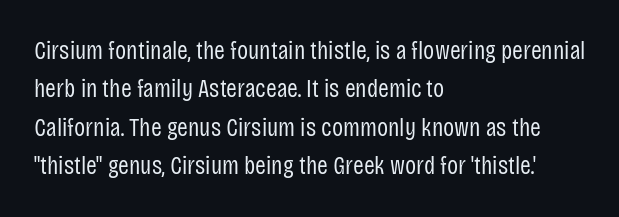
Q: Is the text bold? A: No.
Q: Is the text italic (slanted)? A: No, it is upright.
Q: Is the text underlined? A: No.
Q: How is the paragraph aligned? A: Left-aligned.
Q: Is the spacing between letters normal or unusually wide? A: Normal.
Q: Is the spacing between lines tight, normal or loose? A: Normal.
